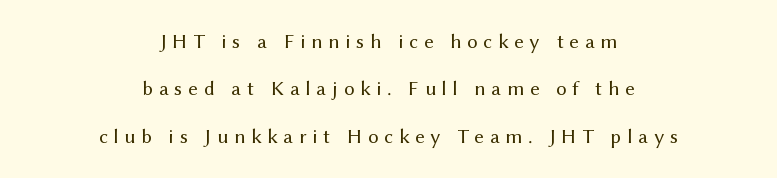
{"italic": "no", "bold": "no", "underline": "no", "align": "center", "line_spacing": "loose", "line_spacing_ratio": 2.26, "letter_spacing": "wide", "letter_spacing_em": 0.27, "glyph_px": 21}
